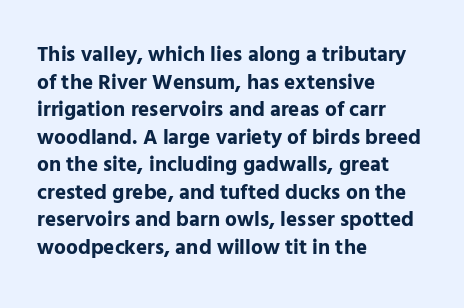
The image shows 21 px bold type, upright; set left-aligned, normal line spacing (1.31x), normal letter spacing, not underlined.
